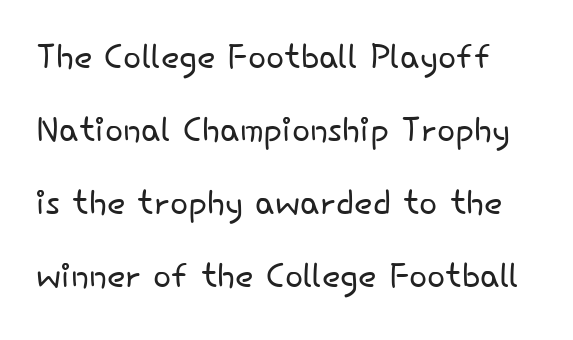
Q: Is the text bold? A: No.
Q: Is the text italic (slanted)? A: No, it is upright.
Q: Is the typeface a serif or a sans-serif typeface? A: Sans-serif.
Q: Is the text underlined? A: No.
Q: Is the spacing between letters normal or unusually wide? A: Normal.
Q: Is the spacing between lines tight, normal or loose? A: Normal.
Q: Width (condensed, normal, or wide)? A: Normal.
Q: Stroke contrast? A: Low.
Q: x-height? A: Small.
Q: Monospaced? A: No.
